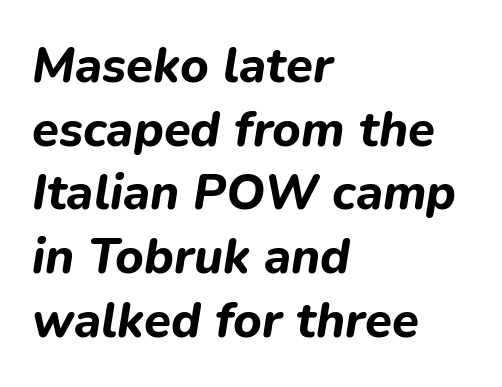
{"italic": "yes", "lean": "right", "slant_degrees": 9, "bold": "yes", "weight": "bold", "width": "normal", "stroke_contrast": "low", "x_height": "medium", "monospaced": "no", "underline": "no", "align": "left", "line_spacing": "normal", "line_spacing_ratio": 1.3, "letter_spacing": "normal", "letter_spacing_em": 0.0, "glyph_px": 49}
